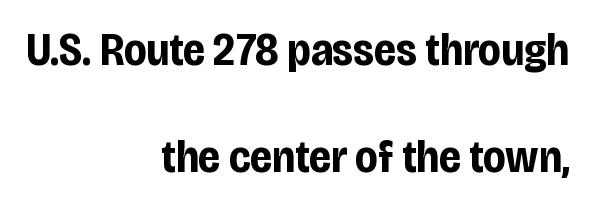
The image shows 46 px bold, condensed sans-serif type, upright; set right-aligned, loose line spacing (2.33x), normal letter spacing, not underlined; low stroke contrast and a large x-height.
